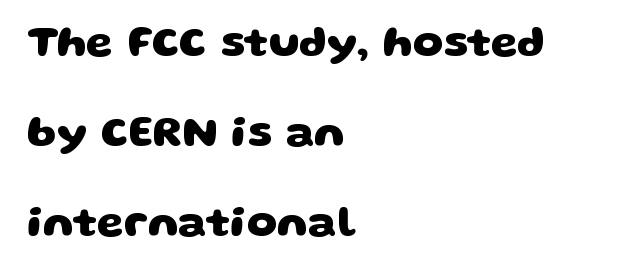
Regarding serifs, this sample does without them. This rendering uses left alignment, leaving the right contour irregular. A typesetter would call this leading open, well beyond the default. A typesetter would call this proportional, since set widths differ per character.
